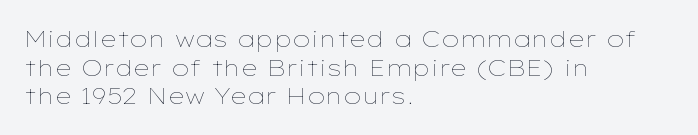
The lines sit at an ordinary, default distance from one another. The text block is weighted toward the left margin, trailing off unevenly rightward. Tracking value appears to be zero — textbook default spacing. Has an underline been added? It has not. Stroke mass is kept to a normal reading level or below.
